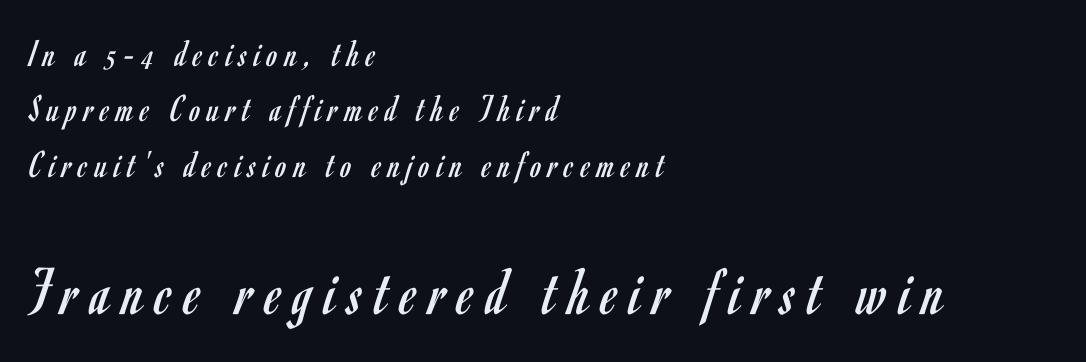
{"serif": "no", "bold": "no", "weight": "regular", "width": "condensed", "stroke_contrast": "low", "x_height": "small", "monospaced": "no", "underline": "no", "align": "left", "line_spacing": "normal", "line_spacing_ratio": 1.42, "larger_block": "second", "size_ratio": 1.77, "glyph_px": 69}
